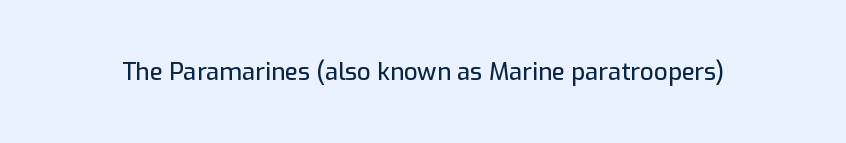
{"italic": "no", "underline": "no", "letter_spacing": "normal", "letter_spacing_em": 0.0, "glyph_px": 24}
